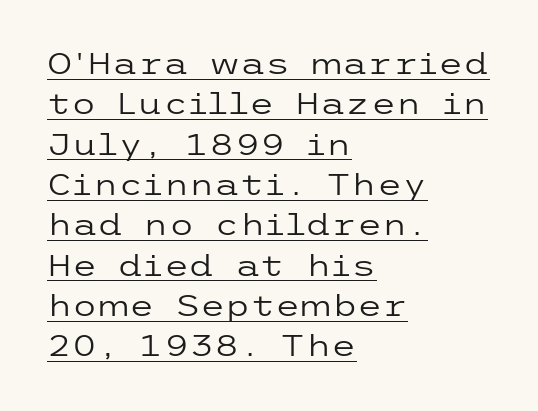
Q: Is the text bold? A: No.
Q: Is the text italic (slanted)? A: No, it is upright.
Q: Is the typeface a serif or a sans-serif typeface? A: Sans-serif.
Q: Is the text underlined? A: Yes.
Q: How is the paragraph aligned? A: Left-aligned.
Q: Is the spacing between letters normal or unusually wide? A: Normal.
Q: Is the spacing between lines tight, normal or loose? A: Normal.
Q: Width (condensed, normal, or wide)? A: Wide.
Q: Stroke contrast? A: Low.
Q: x-height? A: Medium.
